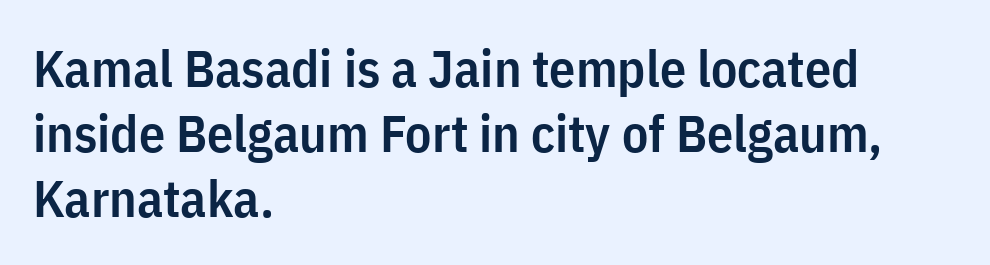
Caption: standard tracking, unaltered. Does the weight exceed regular? Yes, but only to semibold. Each new line begins a customary step beneath the previous one. A typesetter would call this proportional, since set widths differ per character. Type without underlining.
